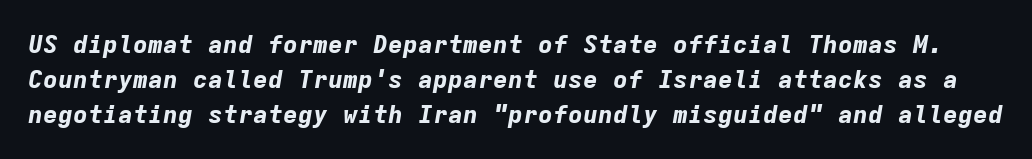
Q: Is the text bold? A: Yes.
Q: Is the text italic (slanted)? A: Yes, it leans right by about 9 degrees.
Q: Is the text underlined? A: No.
Q: Is the spacing between letters normal or unusually wide? A: Normal.
Q: Is the spacing between lines tight, normal or loose? A: Normal.
